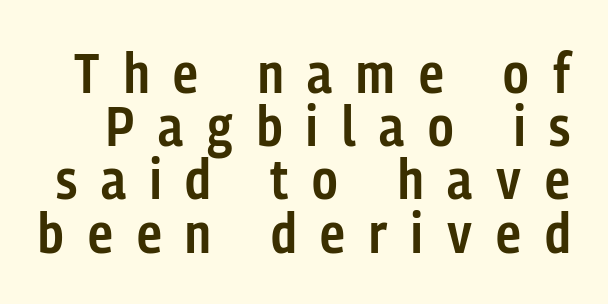
The face used here is proportionally spaced, like ordinary book or web type. The letters are semibold — heavier than regular but short of a full bold. Tightly led — the rows are bunched. The letters stand upright; this is a roman face. What kind of face is this? One without serifs — a sans.
